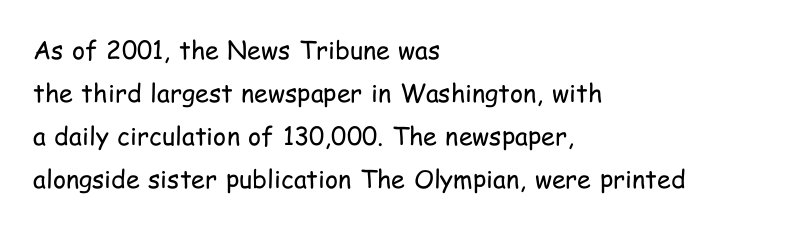
Q: Is the text bold? A: No.
Q: Is the text italic (slanted)? A: No, it is upright.
Q: Is the text underlined? A: No.
Q: How is the paragraph aligned? A: Left-aligned.
Q: Is the spacing between letters normal or unusually wide? A: Normal.
